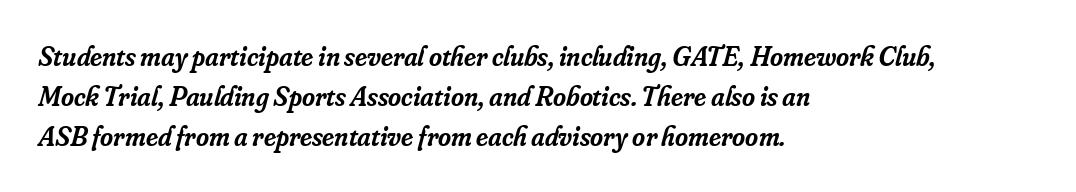
Q: Is the text bold? A: Semi-bold.
Q: Is the text italic (slanted)? A: Yes, it leans right by about 16 degrees.
Q: Is the typeface a serif or a sans-serif typeface? A: Serif.
Q: Is the text underlined? A: No.
Q: How is the paragraph aligned? A: Left-aligned.
Q: Is the spacing between letters normal or unusually wide? A: Normal.
Q: Is the spacing between lines tight, normal or loose? A: Normal.
Q: Width (condensed, normal, or wide)? A: Normal.
Q: Stroke contrast? A: Low.
Q: x-height? A: Small.
Q: Monospaced? A: No.
